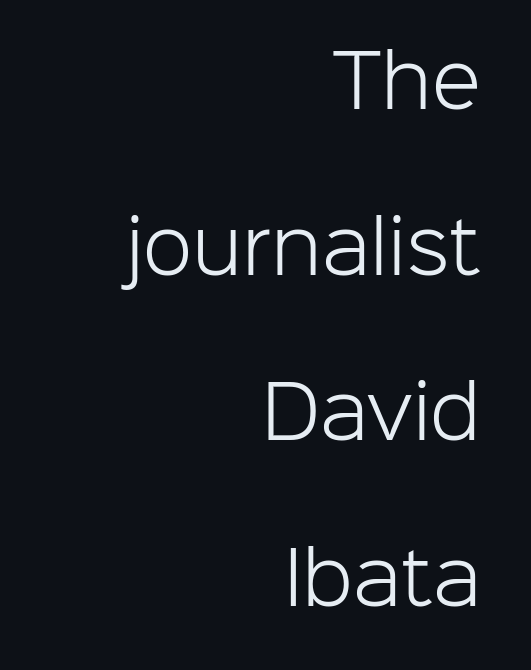
Q: Is the text bold? A: No.
Q: Is the text italic (slanted)? A: No, it is upright.
Q: Is the typeface a serif or a sans-serif typeface? A: Sans-serif.
Q: Is the text underlined? A: No.
Q: How is the paragraph aligned? A: Right-aligned.
Q: Is the spacing between letters normal or unusually wide? A: Normal.
Q: Is the spacing between lines tight, normal or loose? A: Loose.
Q: Width (condensed, normal, or wide)? A: Normal.
Q: Stroke contrast? A: Low.
Q: x-height? A: Medium.
Q: Monospaced? A: No.
